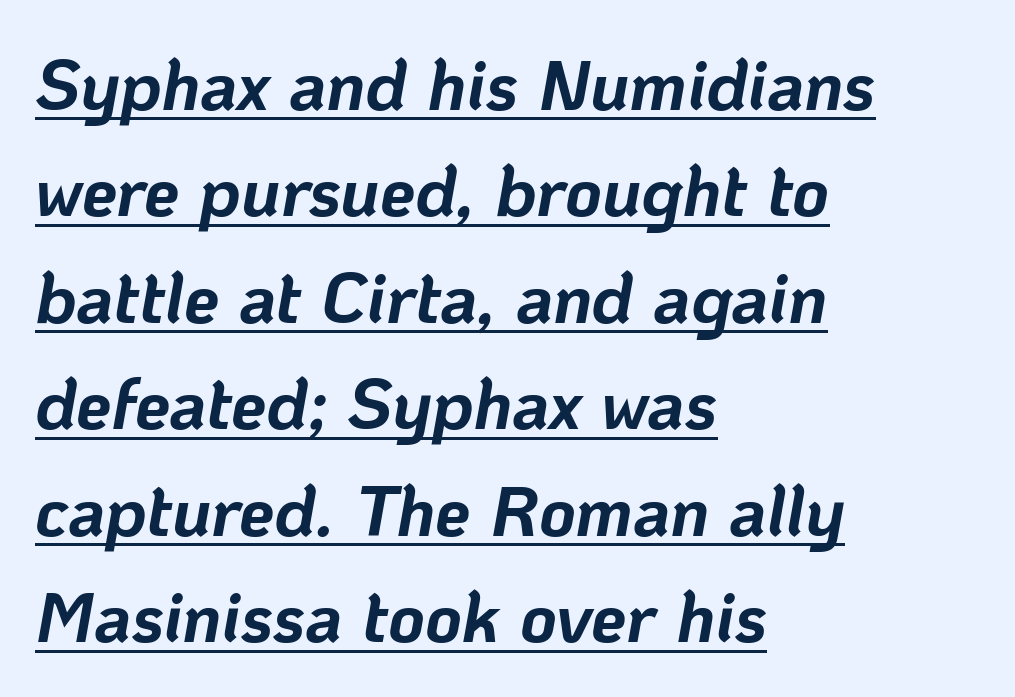
Q: Is the text bold? A: Yes.
Q: Is the text italic (slanted)? A: Yes, it leans right by about 10 degrees.
Q: Is the text underlined? A: Yes.
Q: How is the paragraph aligned? A: Left-aligned.
Q: Is the spacing between letters normal or unusually wide? A: Normal.
Q: Is the spacing between lines tight, normal or loose? A: Normal.
Q: Width (condensed, normal, or wide)? A: Normal.
Q: Stroke contrast? A: Low.
Q: x-height? A: Medium.
Q: Monospaced? A: No.
